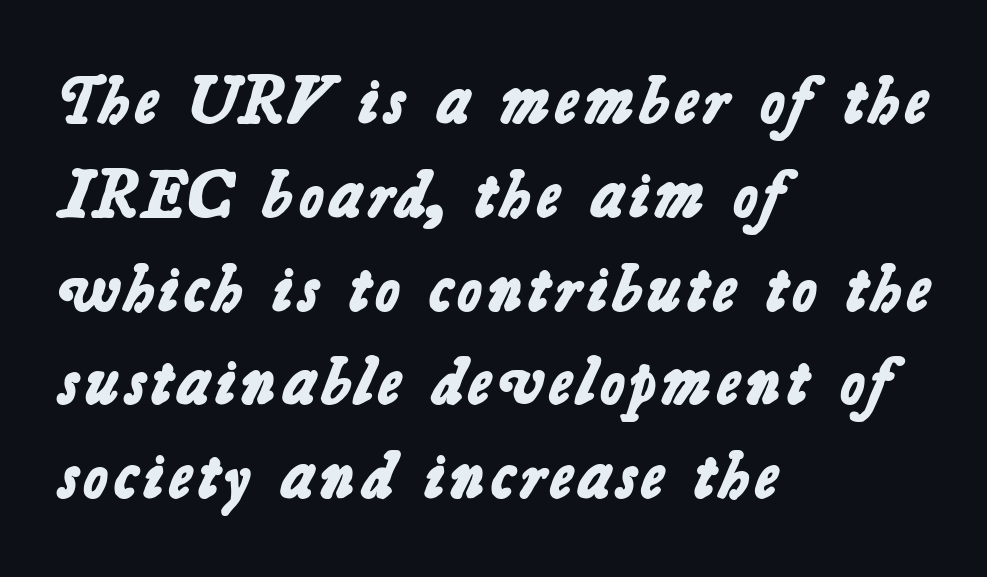
{"serif": "no", "bold": "yes", "weight": "bold", "width": "normal", "stroke_contrast": "low", "x_height": "medium", "monospaced": "no", "underline": "no", "align": "left", "line_spacing": "normal", "line_spacing_ratio": 1.4, "letter_spacing": "normal", "letter_spacing_em": 0.0, "glyph_px": 67}
